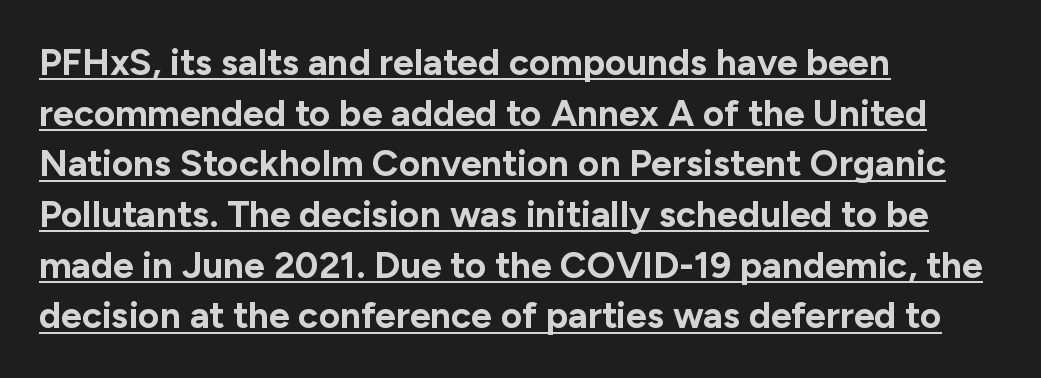
The image shows 37 px bold sans-serif type, upright; set left-aligned, normal line spacing (1.37x), normal letter spacing, underlined; low stroke contrast and a medium x-height.
